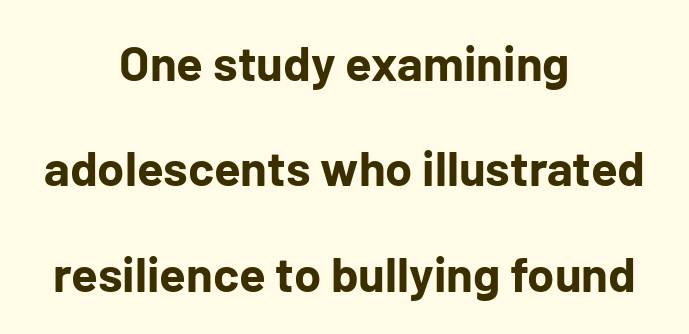
Q: Is the text bold? A: Yes.
Q: Is the text italic (slanted)? A: No, it is upright.
Q: Is the typeface a serif or a sans-serif typeface? A: Sans-serif.
Q: Is the text underlined? A: No.
Q: How is the paragraph aligned? A: Centered.
Q: Is the spacing between letters normal or unusually wide? A: Normal.
Q: Is the spacing between lines tight, normal or loose? A: Loose.
Q: Width (condensed, normal, or wide)? A: Normal.
Q: Stroke contrast? A: Low.
Q: x-height? A: Medium.
Q: Monospaced? A: No.
